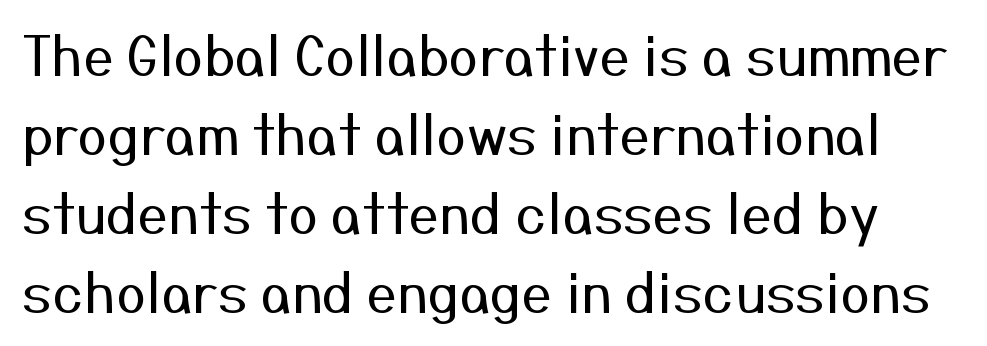
You could call the tracking neutral — neither tight nor loose. A typesetter would call this proportional, since set widths differ per character. A bare baseline throughout the passage. This sample uses an upright cut, with every glyph sitting square on the baseline. Weight: in the light-to-regular range.
